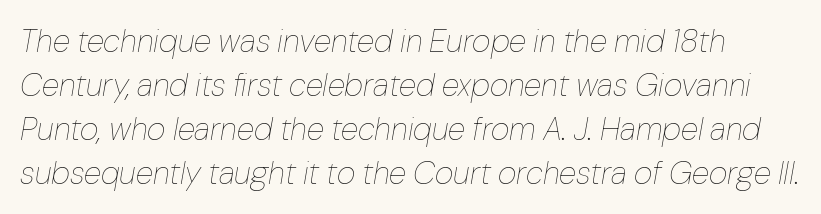
The letterforms sit shoulder to shoulder at normal distance. A typesetter would call this proportional, since set widths differ per character. The cut favours lightness, reaching ordinary text weight at its darkest. The words here are not underlined. The rows are spaced the way most documents space them.
